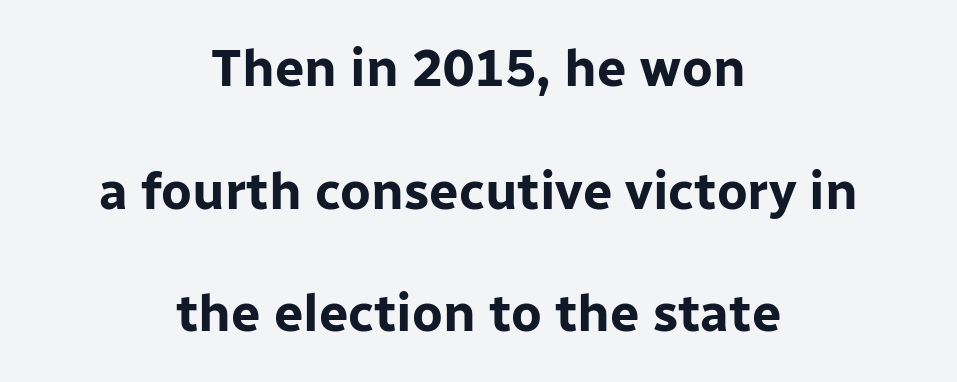
{"serif": "no", "italic": "no", "bold": "yes", "weight": "bold", "width": "normal", "stroke_contrast": "low", "x_height": "medium", "monospaced": "no", "underline": "no", "align": "center", "line_spacing": "loose", "line_spacing_ratio": 2.36, "letter_spacing": "normal", "letter_spacing_em": 0.0, "glyph_px": 52}
